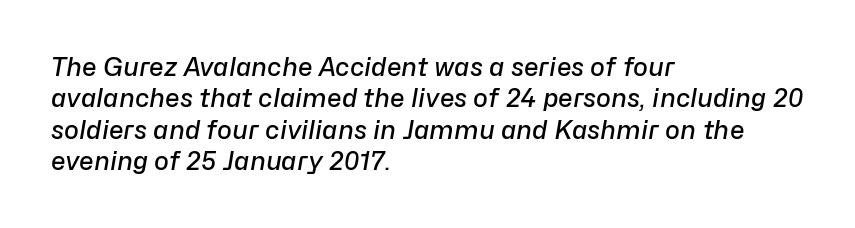
The image shows 25 px text type, italic (leaning right); set left-aligned, normal line spacing (1.26x), normal letter spacing, not underlined.
